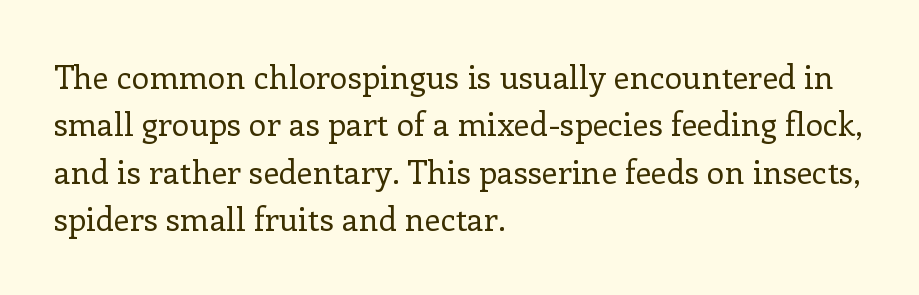
{"serif": "yes", "italic": "no", "bold": "no", "weight": "regular", "width": "normal", "stroke_contrast": "low", "x_height": "medium", "monospaced": "no", "underline": "no", "align": "left", "line_spacing": "normal", "line_spacing_ratio": 1.48, "letter_spacing": "normal", "letter_spacing_em": 0.0, "glyph_px": 32}
